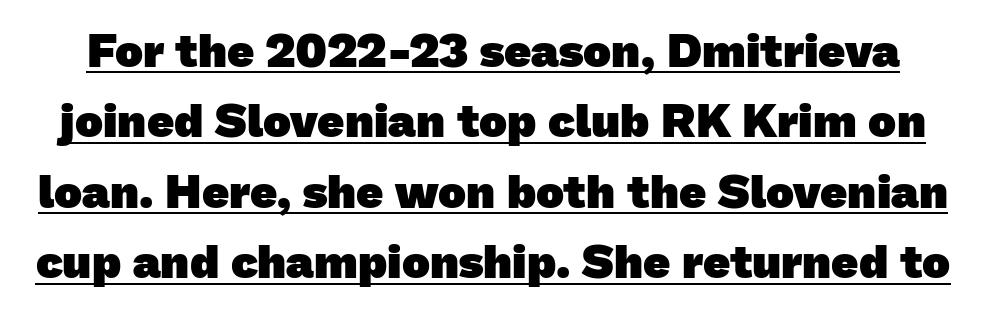
Q: Is the text bold? A: Yes.
Q: Is the typeface a serif or a sans-serif typeface? A: Sans-serif.
Q: Is the text underlined? A: Yes.
Q: Is the spacing between letters normal or unusually wide? A: Normal.
Q: Is the spacing between lines tight, normal or loose? A: Normal.
Q: Width (condensed, normal, or wide)? A: Normal.
Q: Stroke contrast? A: Low.
Q: x-height? A: Medium.
Q: Monospaced? A: No.
